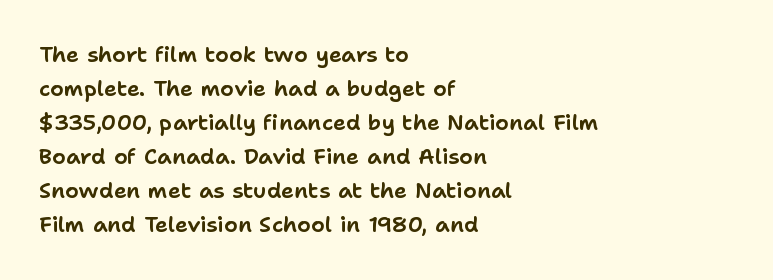
Q: Is the text italic (slanted)? A: No, it is upright.
Q: Is the text underlined? A: No.
Q: How is the paragraph aligned? A: Left-aligned.
Q: Is the spacing between letters normal or unusually wide? A: Normal.
Q: Is the spacing between lines tight, normal or loose? A: Normal.
